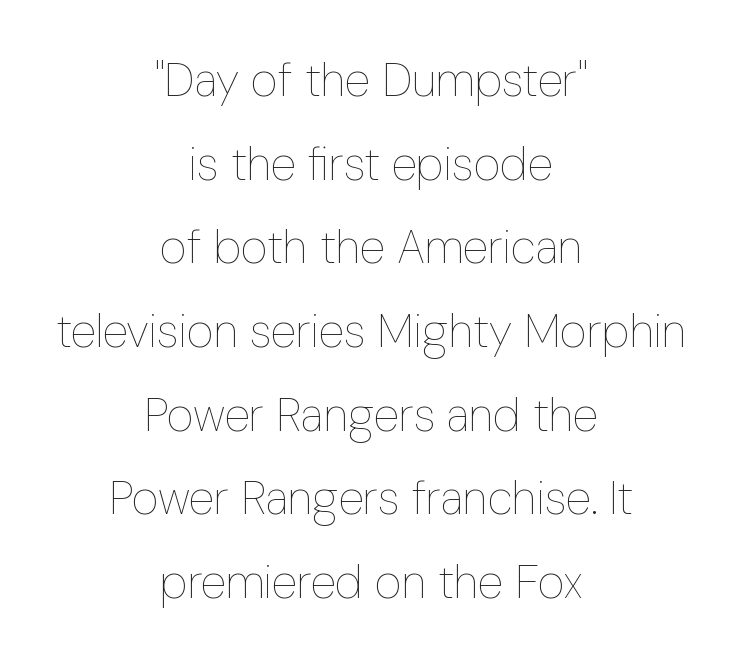
Q: Is the text bold? A: No.
Q: Is the text italic (slanted)? A: No, it is upright.
Q: Is the text underlined? A: No.
Q: How is the paragraph aligned? A: Centered.
Q: Is the spacing between letters normal or unusually wide? A: Normal.
Q: Width (condensed, normal, or wide)? A: Condensed.
Q: Stroke contrast? A: Low.
Q: x-height? A: Medium.
Q: Monospaced? A: No.
